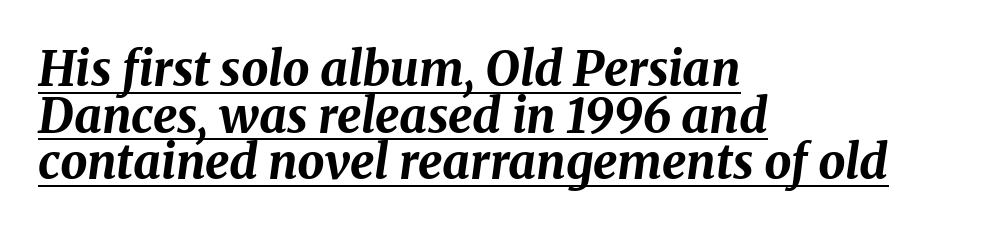
Q: Is the text bold? A: Yes.
Q: Is the text italic (slanted)? A: Yes, it leans right by about 8 degrees.
Q: Is the text underlined? A: Yes.
Q: How is the paragraph aligned? A: Left-aligned.
Q: Is the spacing between letters normal or unusually wide? A: Normal.
Q: Is the spacing between lines tight, normal or loose? A: Tight.
Q: Width (condensed, normal, or wide)? A: Normal.
Q: Stroke contrast? A: Medium.
Q: x-height? A: Medium.
Q: Monospaced? A: No.
